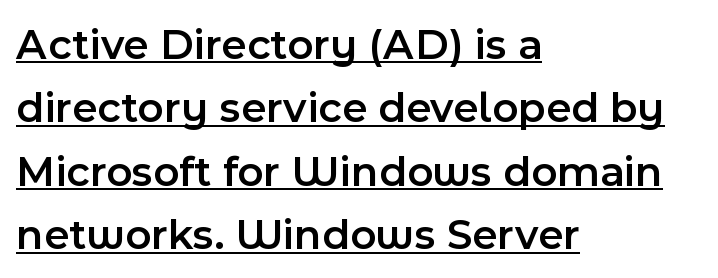
The image shows 44 px semibold sans-serif type, upright; set left-aligned, normal line spacing (1.44x), normal letter spacing, underlined; a medium x-height.
